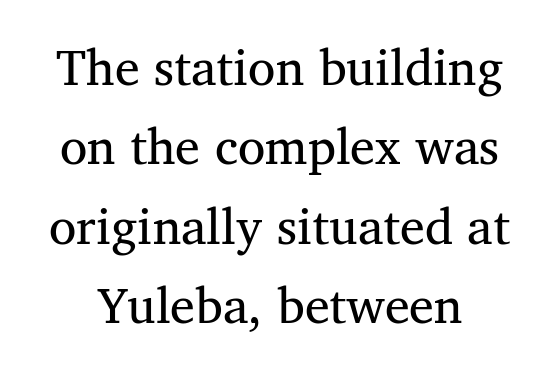
Q: Is the text bold? A: No.
Q: Is the text italic (slanted)? A: No, it is upright.
Q: Is the typeface a serif or a sans-serif typeface? A: Serif.
Q: Is the text underlined? A: No.
Q: Is the spacing between letters normal or unusually wide? A: Normal.
Q: Is the spacing between lines tight, normal or loose? A: Normal.
Q: Width (condensed, normal, or wide)? A: Normal.
Q: Stroke contrast? A: Medium.
Q: x-height? A: Medium.
Q: Monospaced? A: No.
